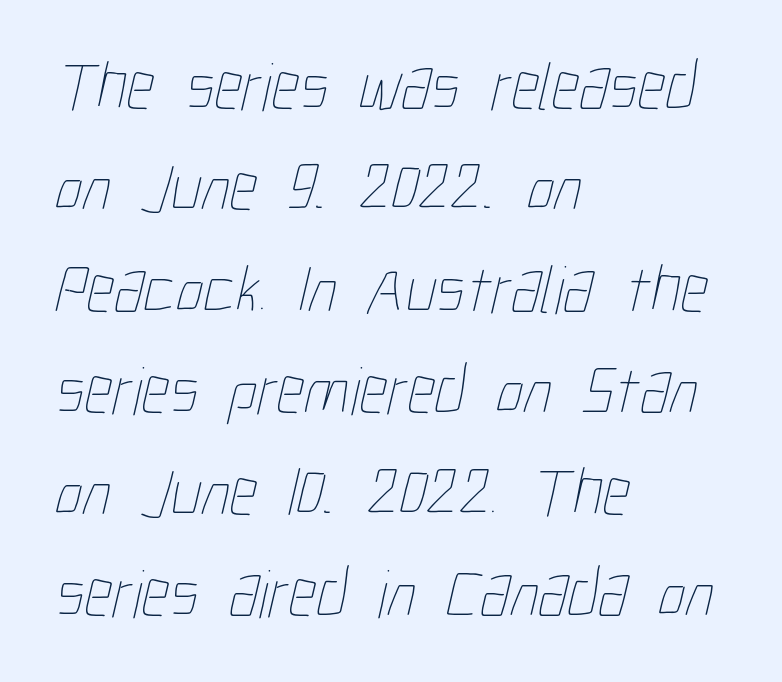
Q: Is the text bold? A: No.
Q: Is the text underlined? A: No.
Q: How is the paragraph aligned? A: Left-aligned.
Q: Is the spacing between letters normal or unusually wide? A: Normal.
Q: Is the spacing between lines tight, normal or loose? A: Normal.
Q: Width (condensed, normal, or wide)? A: Condensed.
Q: Stroke contrast? A: Low.
Q: x-height? A: Medium.
Q: Monospaced? A: No.
